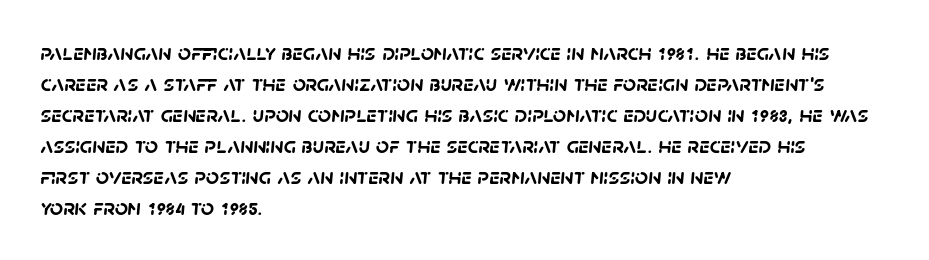
Caption: bold face, heavy strokes. The horizontal fit of the characters is conventional and even. The rows are spaced the way most documents space them. The lines are quadded left.
